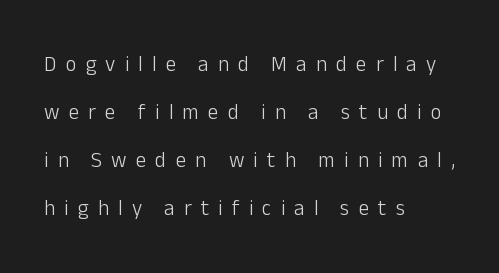
The image shows 21 px text type, upright; set left-aligned, loose line spacing (2.29x), unusually wide letter spacing (+0.44 em), not underlined.
